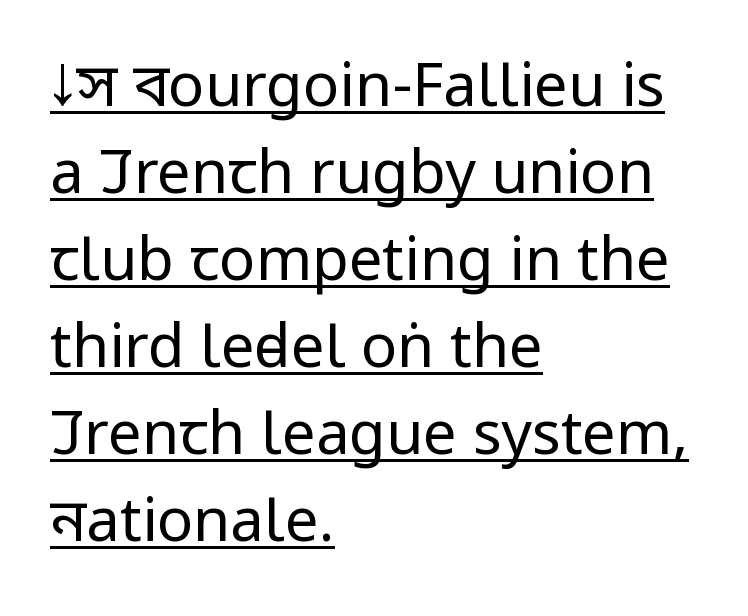
Q: Is the text bold? A: No.
Q: Is the text italic (slanted)? A: No, it is upright.
Q: Is the typeface a serif or a sans-serif typeface? A: Sans-serif.
Q: Is the text underlined? A: Yes.
Q: How is the paragraph aligned? A: Left-aligned.
Q: Is the spacing between letters normal or unusually wide? A: Normal.
Q: Is the spacing between lines tight, normal or loose? A: Normal.
Q: Width (condensed, normal, or wide)? A: Condensed.
Q: Stroke contrast? A: Low.
Q: x-height? A: Large.
Q: Monospaced? A: No.
